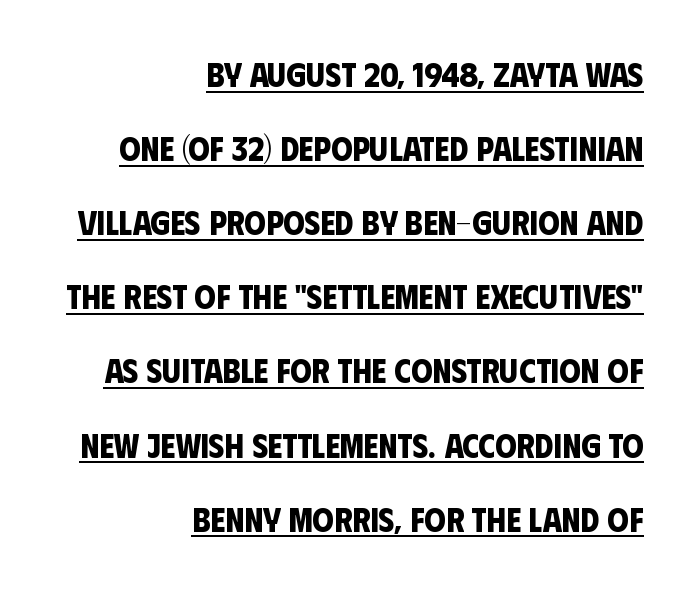
The image shows 34 px bold, condensed sans-serif type; set right-aligned, loose line spacing (2.18x), normal letter spacing, underlined; low stroke contrast and a large x-height.
